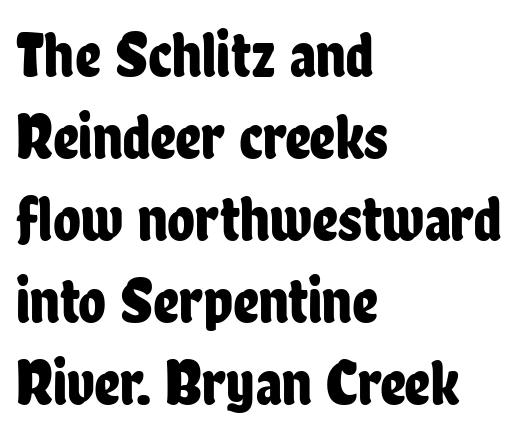
{"serif": "no", "italic": "no", "width": "condensed", "stroke_contrast": "low", "x_height": "medium", "monospaced": "no", "underline": "no", "align": "left", "line_spacing": "normal", "line_spacing_ratio": 1.28, "letter_spacing": "normal", "letter_spacing_em": 0.0, "glyph_px": 64}
